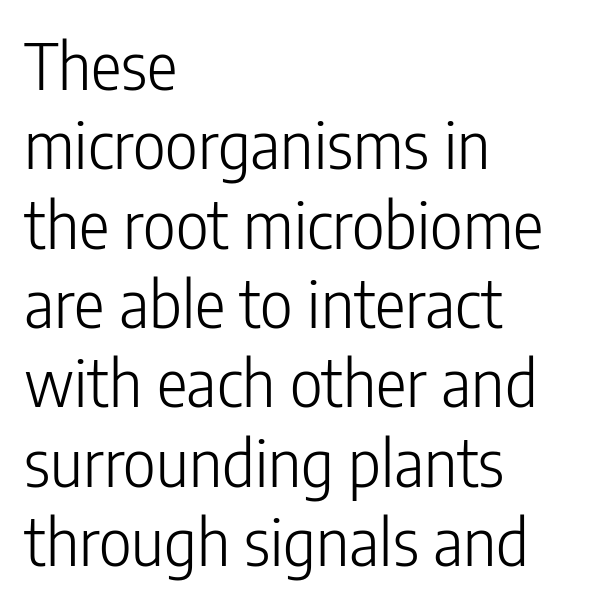
{"serif": "no", "italic": "no", "bold": "no", "weight": "light", "width": "condensed", "stroke_contrast": "low", "x_height": "medium", "monospaced": "no", "underline": "no", "align": "left", "line_spacing_ratio": 1.24, "letter_spacing": "normal", "letter_spacing_em": 0.0, "glyph_px": 64}
